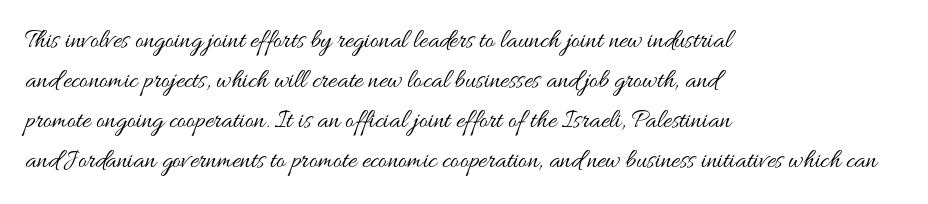
Q: Is the text bold? A: No.
Q: Is the text italic (slanted)? A: Yes.
Q: Is the text underlined? A: No.
Q: How is the paragraph aligned? A: Left-aligned.
Q: Is the spacing between letters normal or unusually wide? A: Normal.
Q: Is the spacing between lines tight, normal or loose? A: Normal.
